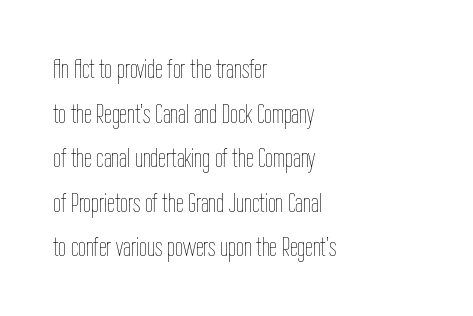
Q: Is the text bold? A: No.
Q: Is the text italic (slanted)? A: No, it is upright.
Q: Is the text underlined? A: No.
Q: How is the paragraph aligned? A: Left-aligned.
Q: Is the spacing between letters normal or unusually wide? A: Normal.
Q: Is the spacing between lines tight, normal or loose? A: Normal.
Q: Width (condensed, normal, or wide)? A: Condensed.
Q: Stroke contrast? A: Low.
Q: x-height? A: Medium.
Q: Monospaced? A: No.
